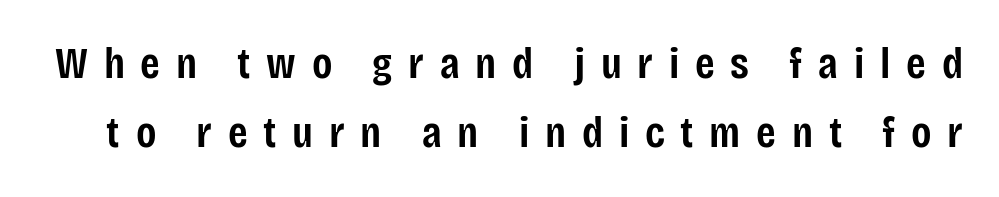
The image shows 45 px semibold, condensed sans-serif type, upright; set normal line spacing (1.54x), unusually wide letter spacing (+0.35 em), not underlined; low stroke contrast and a large x-height.
